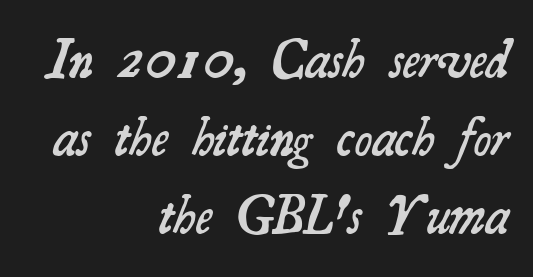
The image shows 53 px semibold serif type; set right-aligned, normal line spacing (1.47x), normal letter spacing, not underlined; medium stroke contrast and a small x-height.
